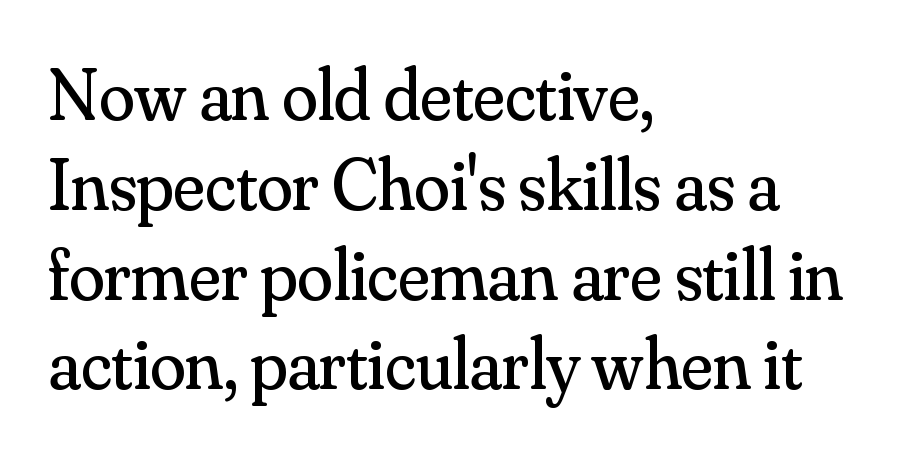
The image shows 73 px regular-weight serif type, upright; set left-aligned, line spacing 1.23x, normal letter spacing, not underlined; medium stroke contrast and a small x-height.
